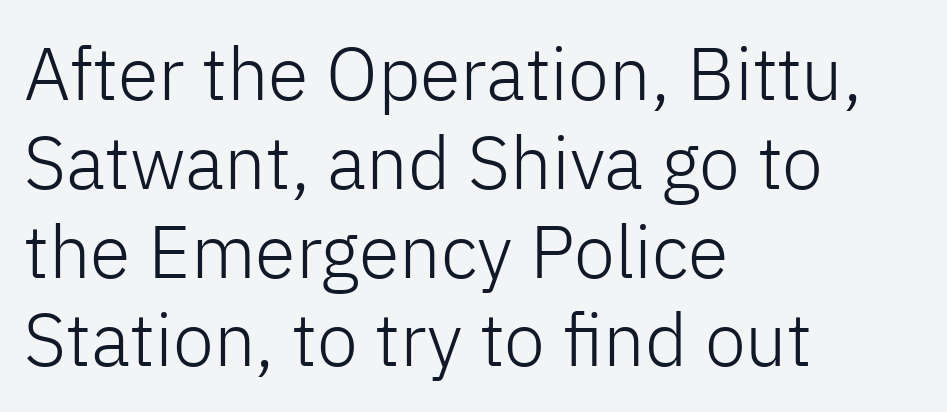
Q: Is the text bold? A: No.
Q: Is the text italic (slanted)? A: No, it is upright.
Q: Is the typeface a serif or a sans-serif typeface? A: Sans-serif.
Q: Is the text underlined? A: No.
Q: How is the paragraph aligned? A: Left-aligned.
Q: Is the spacing between letters normal or unusually wide? A: Normal.
Q: Width (condensed, normal, or wide)? A: Normal.
Q: Stroke contrast? A: Low.
Q: x-height? A: Medium.
Q: Monospaced? A: No.
